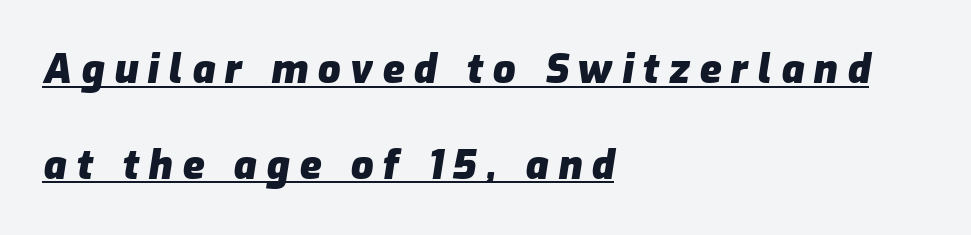
The image shows 40 px heavy type, italic (leaning right); set left-aligned, loose line spacing (2.39x), unusually wide letter spacing (+0.24 em), underlined; low stroke contrast and a medium x-height.
